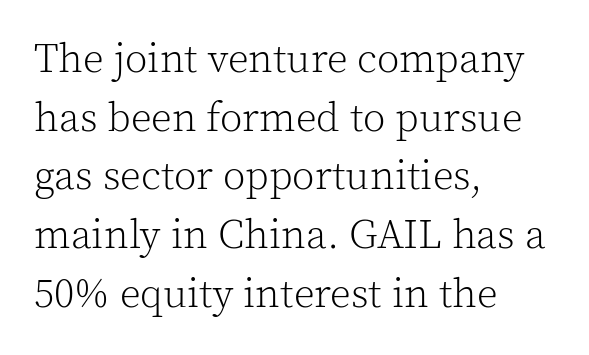
{"serif": "yes", "italic": "no", "bold": "no", "weight": "light", "width": "normal", "x_height": "medium", "monospaced": "no", "underline": "no", "align": "left", "line_spacing": "normal", "line_spacing_ratio": 1.43, "letter_spacing": "normal", "letter_spacing_em": 0.0, "glyph_px": 41}
